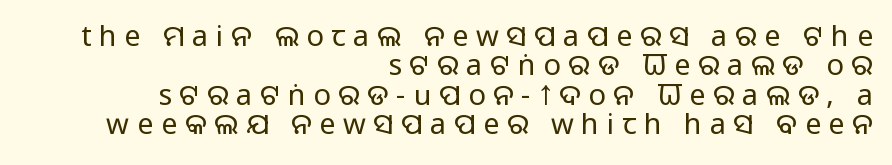
The image shows 29 px regular-weight sans-serif type, upright; set right-aligned, tight line spacing (1.01x), unusually wide letter spacing (+0.26 em), not underlined; low stroke contrast and a large x-height.
